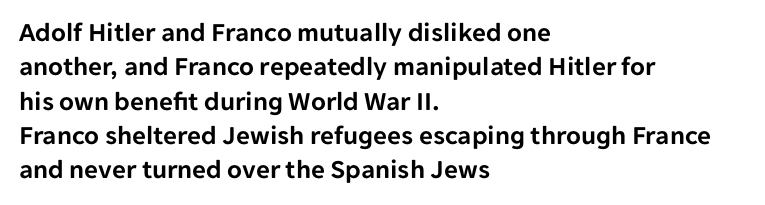
The image shows 27 px text type, upright; set left-aligned, normal line spacing (1.27x), normal letter spacing, not underlined.
